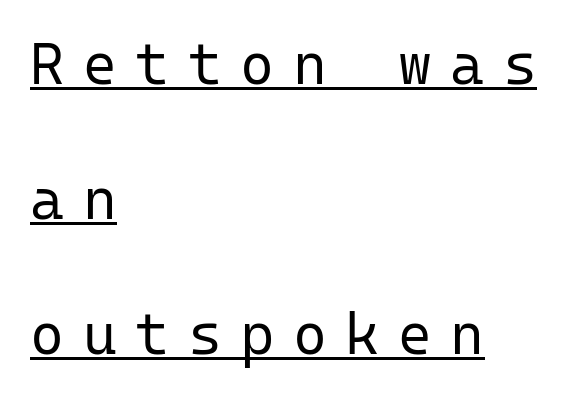
Italic: no, the glyphs are upright roman. The type is letterspaced generously, with wide tracking. You could count columns in this text — the font is strictly monospaced. Is there an underline? Yes — a line sits under the letters.
